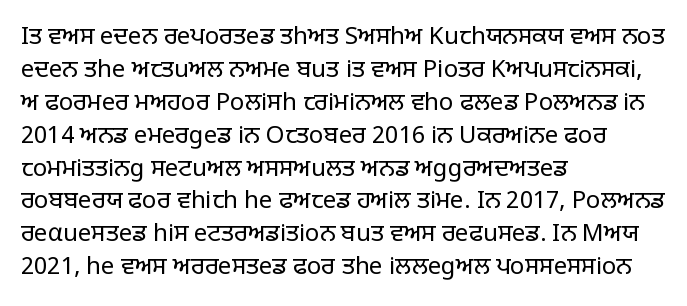
Q: Is the text bold? A: No.
Q: Is the text italic (slanted)? A: No, it is upright.
Q: Is the text underlined? A: No.
Q: How is the paragraph aligned? A: Left-aligned.
Q: Is the spacing between letters normal or unusually wide? A: Normal.
Q: Is the spacing between lines tight, normal or loose? A: Normal.
